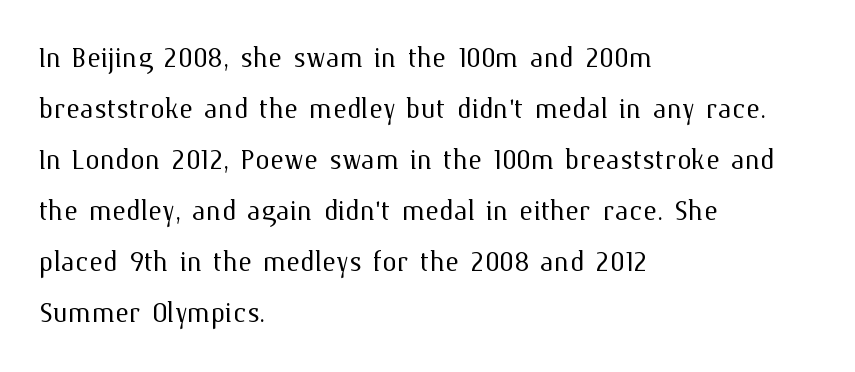
Q: Is the text bold? A: No.
Q: Is the text italic (slanted)? A: No, it is upright.
Q: Is the text underlined? A: No.
Q: How is the paragraph aligned? A: Left-aligned.
Q: Is the spacing between letters normal or unusually wide? A: Normal.
Q: Is the spacing between lines tight, normal or loose? A: Normal.
Q: Width (condensed, normal, or wide)? A: Normal.
Q: Stroke contrast? A: Medium.
Q: x-height? A: Medium.
Q: Monospaced? A: No.
